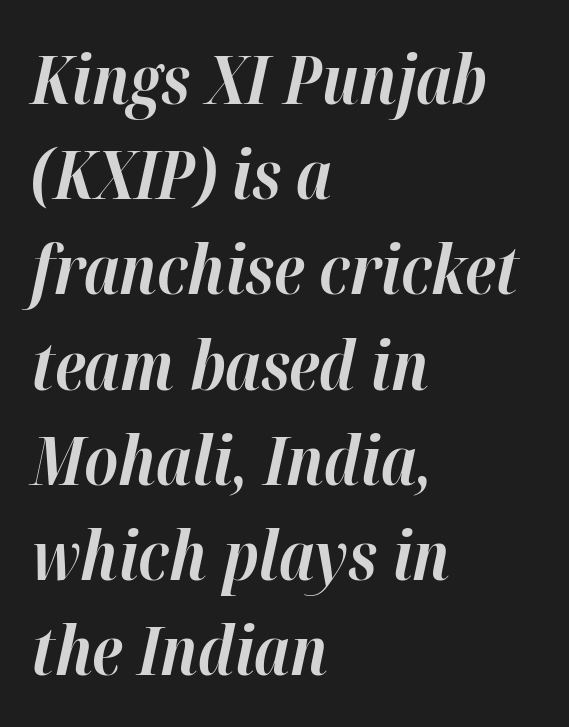
The image shows 68 px bold type, italic (leaning right); set left-aligned, normal line spacing (1.4x), normal letter spacing, not underlined; high stroke contrast and a medium x-height.
